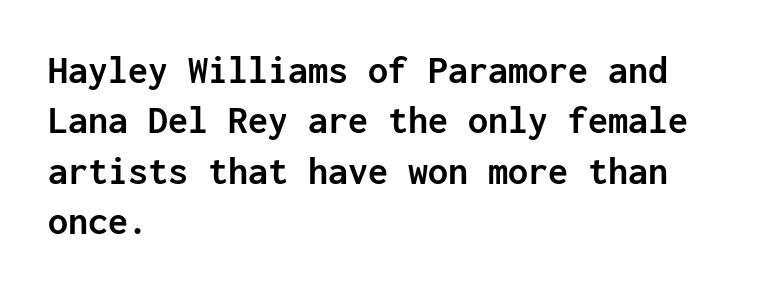
Q: Is the text bold? A: Yes.
Q: Is the text italic (slanted)? A: No, it is upright.
Q: Is the typeface a serif or a sans-serif typeface? A: Sans-serif.
Q: Is the text underlined? A: No.
Q: How is the paragraph aligned? A: Left-aligned.
Q: Is the spacing between letters normal or unusually wide? A: Normal.
Q: Is the spacing between lines tight, normal or loose? A: Normal.
Q: Width (condensed, normal, or wide)? A: Normal.
Q: Stroke contrast? A: Low.
Q: x-height? A: Medium.
Q: Monospaced? A: Yes.
